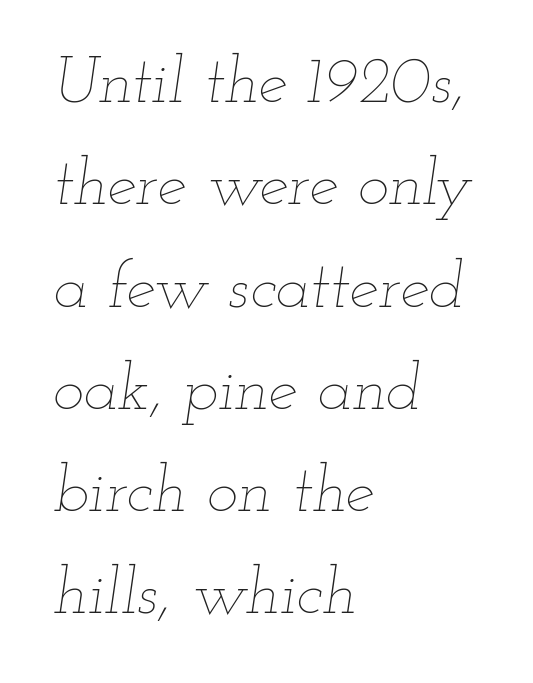
The image shows 66 px thin, wide type, italic (leaning right); set left-aligned, normal line spacing (1.55x), normal letter spacing, not underlined; low stroke contrast and a small x-height.
